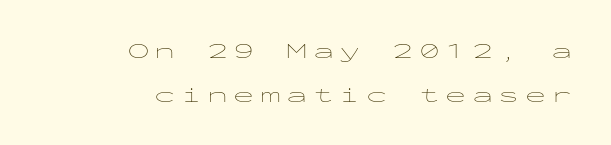
Q: Is the text bold? A: No.
Q: Is the text italic (slanted)? A: No, it is upright.
Q: Is the text underlined? A: No.
Q: How is the paragraph aligned? A: Right-aligned.
Q: Is the spacing between letters normal or unusually wide? A: Unusually wide.
Q: Is the spacing between lines tight, normal or loose? A: Loose.
